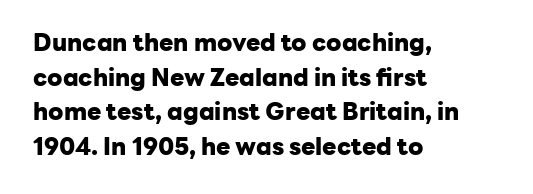
{"italic": "no", "bold": "yes", "underline": "no", "align": "left", "line_spacing": "normal", "line_spacing_ratio": 1.44, "letter_spacing": "normal", "letter_spacing_em": 0.0, "glyph_px": 24}
